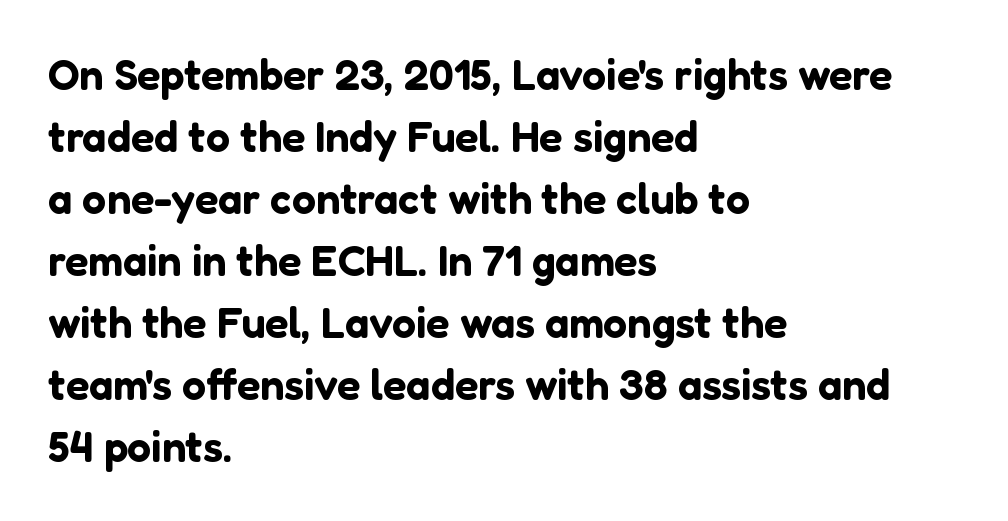
Q: Is the text italic (slanted)? A: No, it is upright.
Q: Is the typeface a serif or a sans-serif typeface? A: Sans-serif.
Q: Is the text underlined? A: No.
Q: How is the paragraph aligned? A: Left-aligned.
Q: Is the spacing between letters normal or unusually wide? A: Normal.
Q: Is the spacing between lines tight, normal or loose? A: Normal.
Q: Width (condensed, normal, or wide)? A: Normal.
Q: Stroke contrast? A: Low.
Q: x-height? A: Medium.
Q: Monospaced? A: No.
